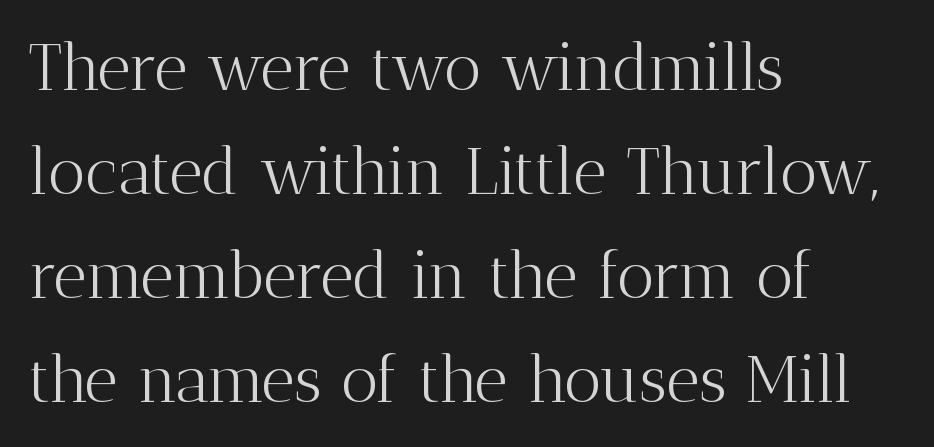
The image shows 65 px light serif type, upright; set left-aligned, normal line spacing (1.6x), normal letter spacing, not underlined; medium stroke contrast and a medium x-height.
